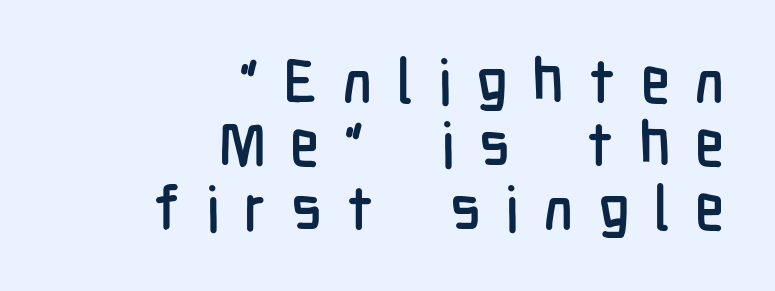
One glance says dense: line gaps are narrower than usual. Typeset ragged left — the right edge is the straight one. The letters stand straight up with perfectly vertical stems. Loose tracking; the words dissolve into strings of separated letters. Anything drawn beneath the words? Only blank space. Grotesque or geometric, the face here clearly has no serifs.
